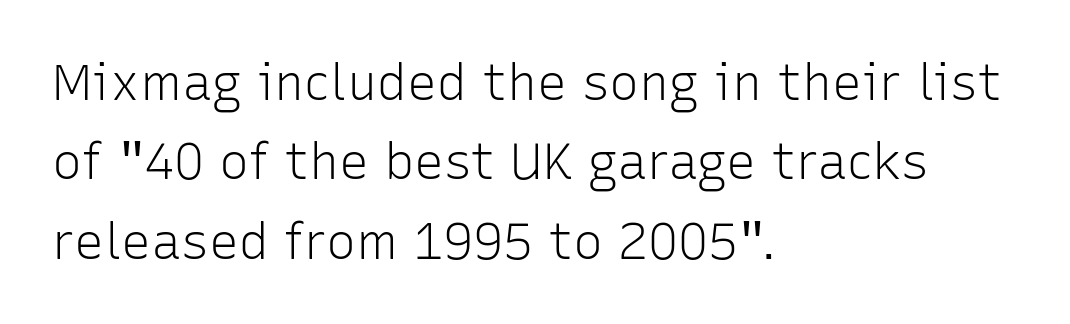
Q: Is the text bold? A: No.
Q: Is the text italic (slanted)? A: No, it is upright.
Q: Is the typeface a serif or a sans-serif typeface? A: Sans-serif.
Q: Is the text underlined? A: No.
Q: How is the paragraph aligned? A: Left-aligned.
Q: Is the spacing between letters normal or unusually wide? A: Normal.
Q: Is the spacing between lines tight, normal or loose? A: Normal.
Q: Width (condensed, normal, or wide)? A: Normal.
Q: Stroke contrast? A: Low.
Q: x-height? A: Medium.
Q: Monospaced? A: No.
